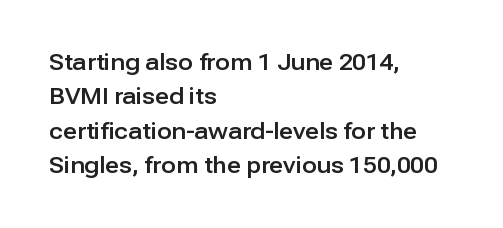
The image shows 22 px text type, upright; set left-aligned, normal line spacing (1.56x), normal letter spacing, not underlined.
